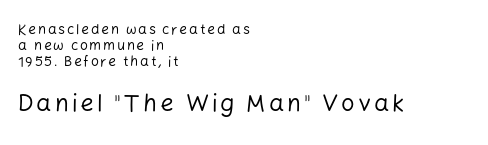
{"italic": "no", "bold": "no", "underline": "no", "align": "left", "line_spacing": "tight", "line_spacing_ratio": 1.14, "larger_block": "second", "size_ratio": 1.71, "glyph_px": 24}
